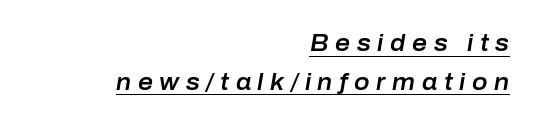
The image shows 23 px text type, italic (leaning right); set right-aligned, normal line spacing (1.68x), unusually wide letter spacing (+0.29 em), underlined.
